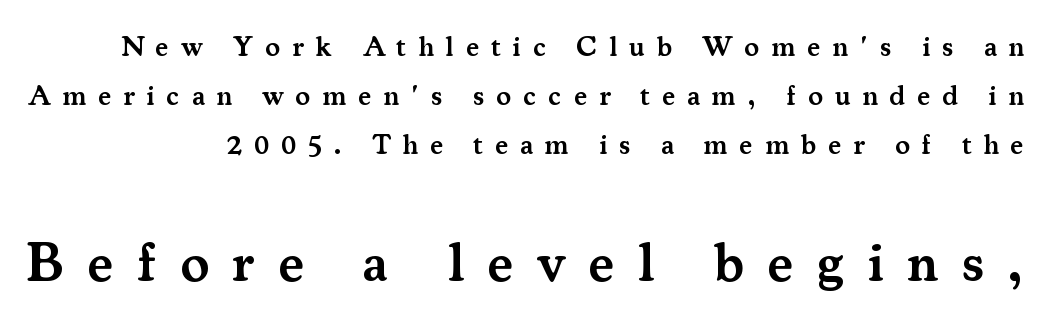
{"serif": "yes", "italic": "no", "bold": "semi", "weight": "semibold", "width": "normal", "stroke_contrast": "medium", "x_height": "small", "monospaced": "no", "underline": "no", "align": "right", "line_spacing_ratio": 1.75, "letter_spacing": "wide", "letter_spacing_em": 0.42, "larger_block": "second", "size_ratio": 1.96, "glyph_px": 55}
